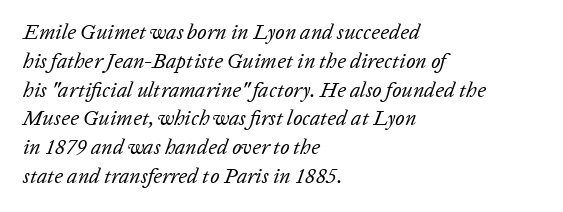
The image shows 21 px text type, italic (leaning right); set left-aligned, normal line spacing (1.37x), normal letter spacing, not underlined.
